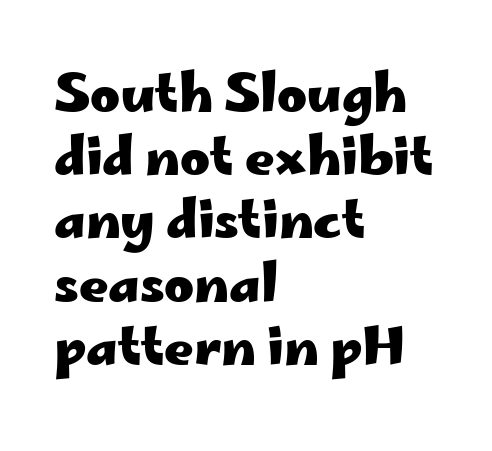
The rag falls on the right side of this text block. Nobody drew a line under any word here. The face used here has the dense, thick strokes of a bold. The glyphs in this specimen are sans serif.
